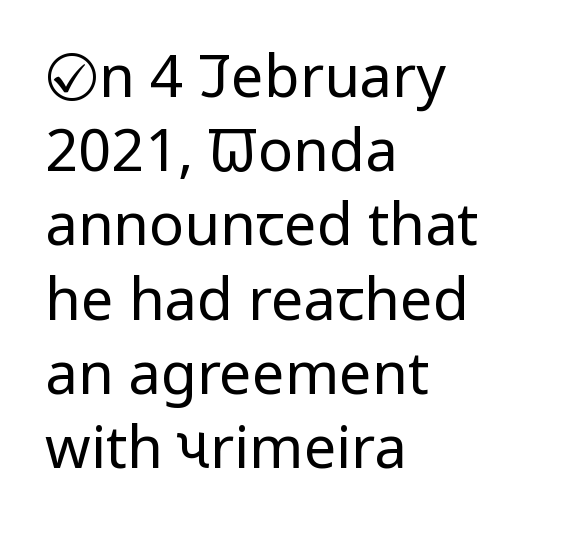
The image shows 58 px regular-weight, condensed sans-serif type, upright; set left-aligned, normal line spacing (1.28x), normal letter spacing, not underlined; low stroke contrast and a large x-height.
